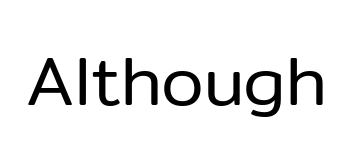
The image shows 69 px regular-weight sans-serif type, upright; set normal letter spacing, not underlined; low stroke contrast and a medium x-height.
